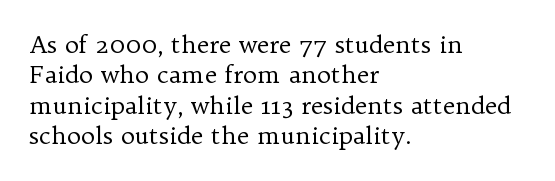
{"italic": "no", "bold": "no", "underline": "no", "align": "left", "line_spacing": "normal", "line_spacing_ratio": 1.27, "letter_spacing": "normal", "letter_spacing_em": 0.0, "glyph_px": 24}
